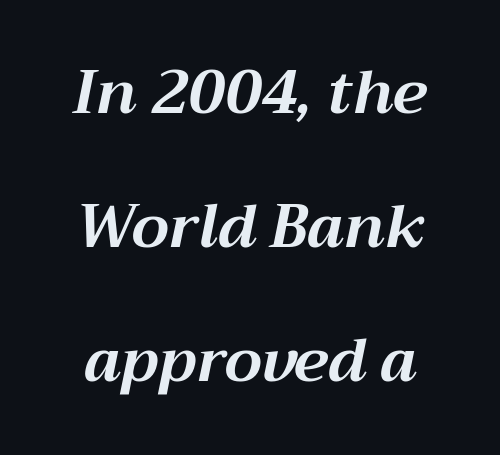
Q: Is the text bold? A: Yes.
Q: Is the text italic (slanted)? A: Yes, it leans right by about 12 degrees.
Q: Is the text underlined? A: No.
Q: How is the paragraph aligned? A: Centered.
Q: Is the spacing between letters normal or unusually wide? A: Normal.
Q: Is the spacing between lines tight, normal or loose? A: Loose.
Q: Width (condensed, normal, or wide)? A: Normal.
Q: Stroke contrast? A: Medium.
Q: x-height? A: Medium.
Q: Monospaced? A: No.
